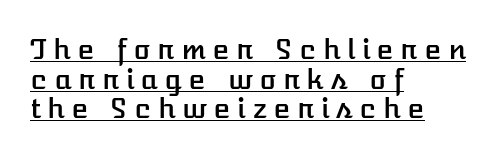
{"italic": "no", "width": "normal", "stroke_contrast": "low", "x_height": "medium", "monospaced": "no", "underline": "yes", "align": "left", "line_spacing": "tight", "line_spacing_ratio": 1.06, "letter_spacing": "wide", "letter_spacing_em": 0.23, "glyph_px": 28}
